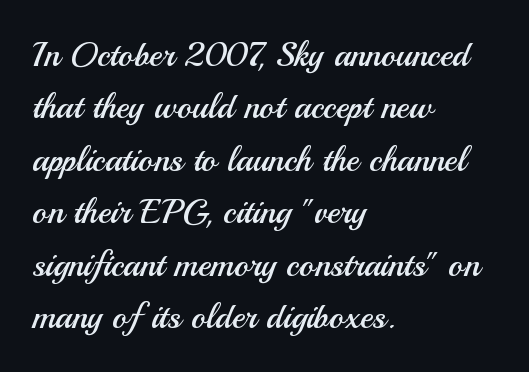
{"serif": "no", "bold": "no", "weight": "regular", "width": "normal", "stroke_contrast": "medium", "x_height": "small", "monospaced": "no", "underline": "no", "align": "left", "line_spacing": "normal", "line_spacing_ratio": 1.5, "letter_spacing": "normal", "letter_spacing_em": 0.0, "glyph_px": 35}
